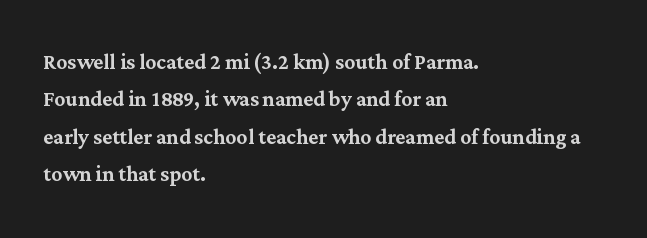
{"italic": "no", "underline": "no", "align": "left", "line_spacing": "normal", "line_spacing_ratio": 1.38, "letter_spacing": "normal", "letter_spacing_em": 0.0, "glyph_px": 27}
